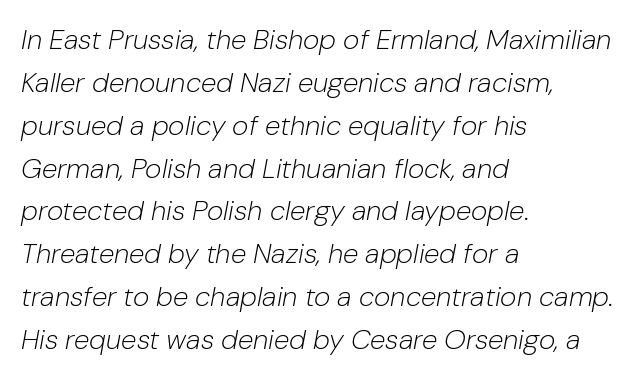
Q: Is the text bold? A: No.
Q: Is the text italic (slanted)? A: Yes, it leans right by about 10 degrees.
Q: Is the text underlined? A: No.
Q: How is the paragraph aligned? A: Left-aligned.
Q: Is the spacing between letters normal or unusually wide? A: Normal.
Q: Is the spacing between lines tight, normal or loose? A: Normal.
Q: Width (condensed, normal, or wide)? A: Normal.
Q: Stroke contrast? A: Low.
Q: x-height? A: Medium.
Q: Monospaced? A: No.
